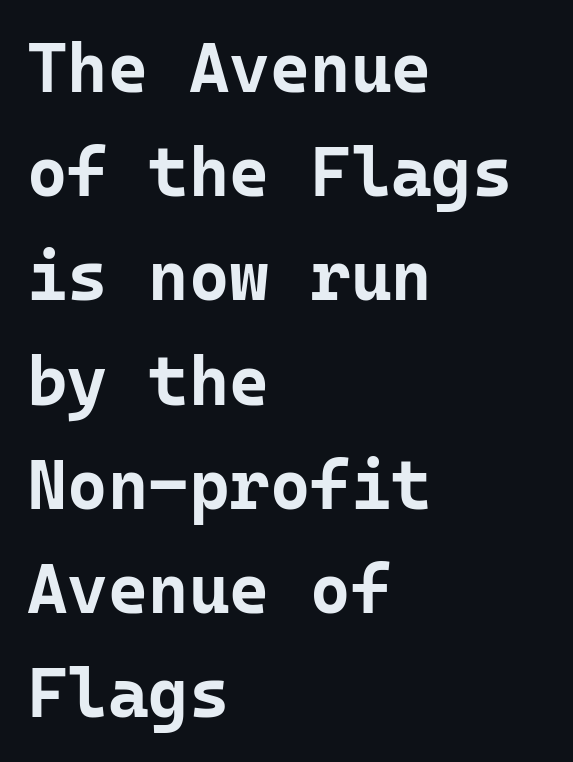
{"serif": "no", "italic": "no", "bold": "yes", "weight": "bold", "width": "normal", "stroke_contrast": "low", "x_height": "medium", "monospaced": "yes", "underline": "no", "align": "left", "line_spacing": "normal", "line_spacing_ratio": 1.51, "letter_spacing": "normal", "letter_spacing_em": 0.0, "glyph_px": 69}
